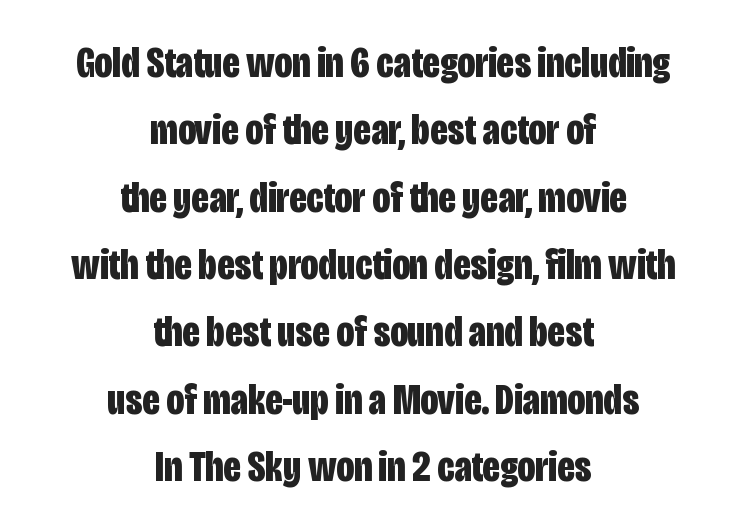
Q: Is the text bold? A: Yes.
Q: Is the text italic (slanted)? A: No, it is upright.
Q: Is the typeface a serif or a sans-serif typeface? A: Sans-serif.
Q: Is the text underlined? A: No.
Q: How is the paragraph aligned? A: Centered.
Q: Is the spacing between letters normal or unusually wide? A: Normal.
Q: Is the spacing between lines tight, normal or loose? A: Normal.
Q: Width (condensed, normal, or wide)? A: Condensed.
Q: Stroke contrast? A: Low.
Q: x-height? A: Large.
Q: Monospaced? A: No.
